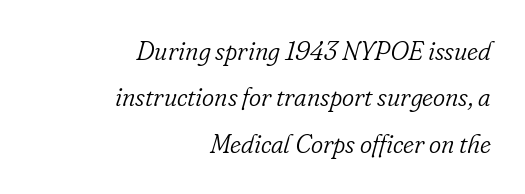
{"italic": "yes", "lean": "right", "slant_degrees": 16, "bold": "no", "underline": "no", "align": "right", "line_spacing_ratio": 1.78, "letter_spacing": "normal", "letter_spacing_em": 0.0, "glyph_px": 26}
